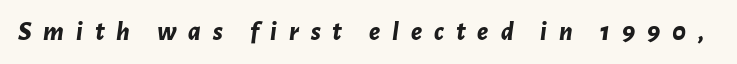
Q: Is the text bold? A: Yes.
Q: Is the text italic (slanted)? A: Yes, it leans right by about 7 degrees.
Q: Is the text underlined? A: No.
Q: Is the spacing between letters normal or unusually wide? A: Unusually wide.
